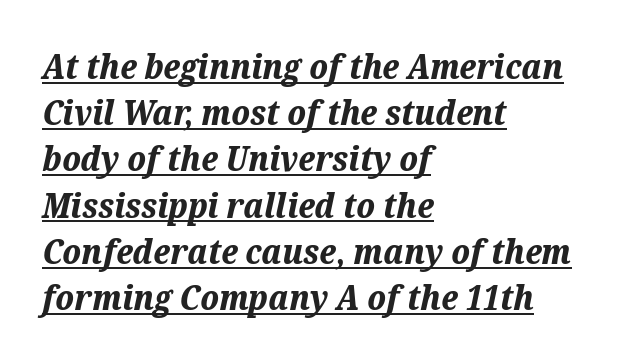
The image shows 34 px bold type, italic (leaning right); set left-aligned, normal line spacing (1.36x), normal letter spacing, underlined; medium stroke contrast and a medium x-height.
